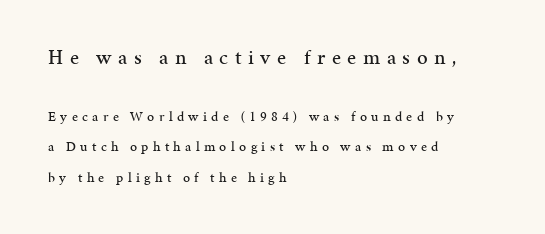
The image shows 21 px text type, upright; set left-aligned, loose line spacing (2.16x), unusually wide letter spacing (+0.31 em), not underlined; the first (top) block is 1.5x larger.
